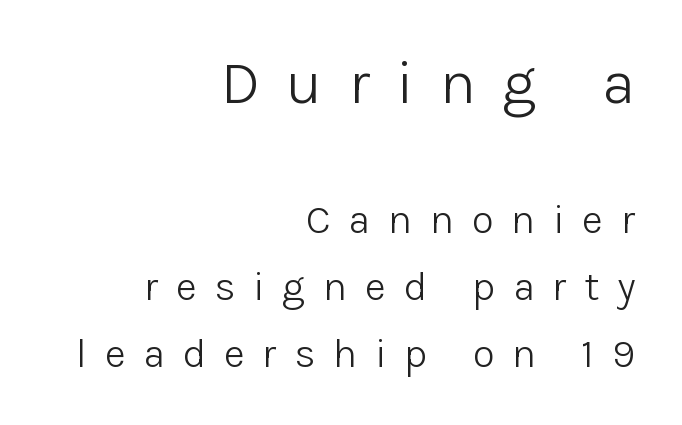
Q: Is the text bold? A: No.
Q: Is the text italic (slanted)? A: No, it is upright.
Q: Is the typeface a serif or a sans-serif typeface? A: Sans-serif.
Q: Is the text underlined? A: No.
Q: How is the paragraph aligned? A: Right-aligned.
Q: Is the spacing between letters normal or unusually wide? A: Unusually wide.
Q: Is the spacing between lines tight, normal or loose? A: Normal.
Q: Which block of text is set in a larger size, the first (top) or the second (bottom)? A: The first (top) one.
Q: Width (condensed, normal, or wide)? A: Normal.
Q: Stroke contrast? A: Low.
Q: x-height? A: Medium.
Q: Monospaced? A: No.
